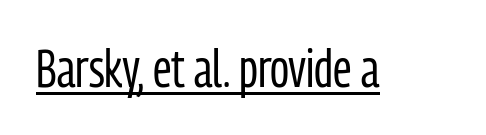
The tracking reads as untouched default to a designer's eye. Stems here are at most as thick as an everyday book face. The font's upright variant was chosen for this text. Do the characters align in a grid? No, the font is proportional.
